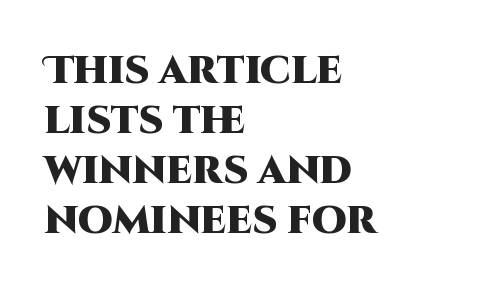
{"serif": "no", "italic": "no", "bold": "yes", "weight": "heavy", "width": "normal", "stroke_contrast": "high", "x_height": "large", "monospaced": "no", "underline": "no", "align": "left", "line_spacing": "normal", "line_spacing_ratio": 1.28, "letter_spacing": "normal", "letter_spacing_em": 0.0, "glyph_px": 39}
